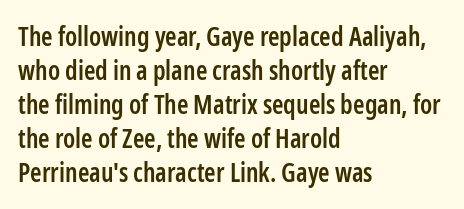
{"italic": "no", "bold": "semi", "underline": "no", "align": "left", "line_spacing": "normal", "line_spacing_ratio": 1.31, "letter_spacing": "normal", "letter_spacing_em": 0.0, "glyph_px": 26}
